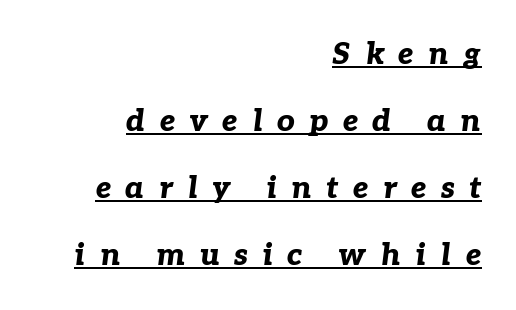
The image shows 31 px bold type, italic (leaning right); set right-aligned, loose line spacing (2.16x), unusually wide letter spacing (+0.46 em), underlined; low stroke contrast and a medium x-height.
